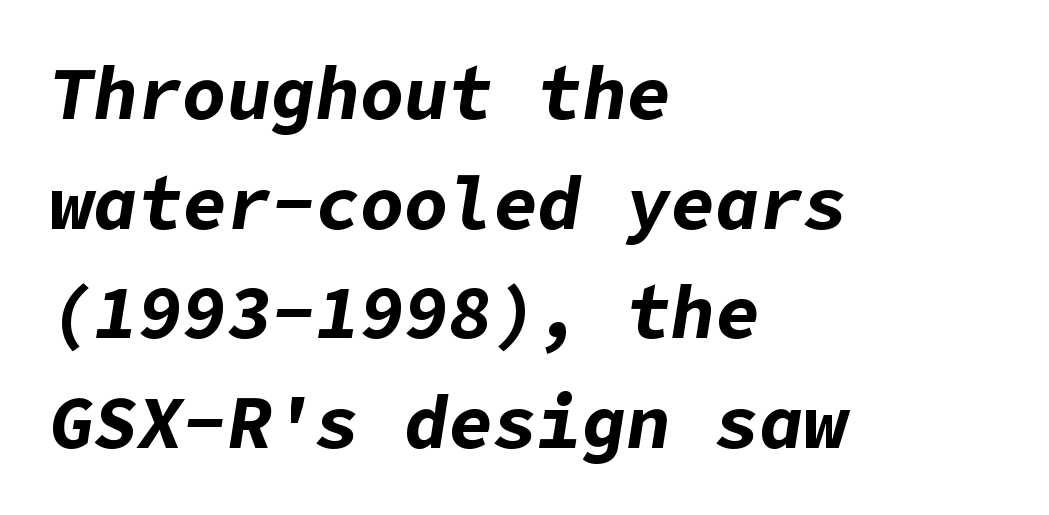
The image shows 74 px bold type, italic (leaning right); set left-aligned, normal line spacing (1.48x), normal letter spacing, not underlined; low stroke contrast and a medium x-height.
